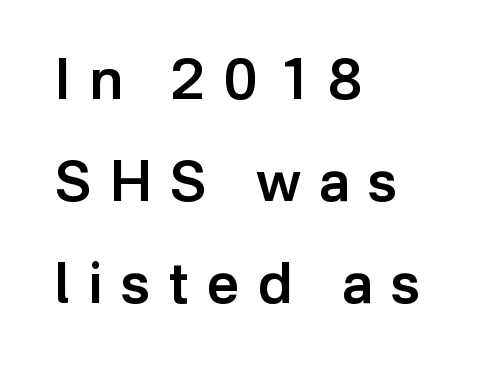
Q: Is the text bold? A: Semi-bold.
Q: Is the text italic (slanted)? A: No, it is upright.
Q: Is the typeface a serif or a sans-serif typeface? A: Sans-serif.
Q: Is the text underlined? A: No.
Q: How is the paragraph aligned? A: Left-aligned.
Q: Is the spacing between letters normal or unusually wide? A: Unusually wide.
Q: Width (condensed, normal, or wide)? A: Normal.
Q: Stroke contrast? A: Low.
Q: x-height? A: Medium.
Q: Monospaced? A: No.
